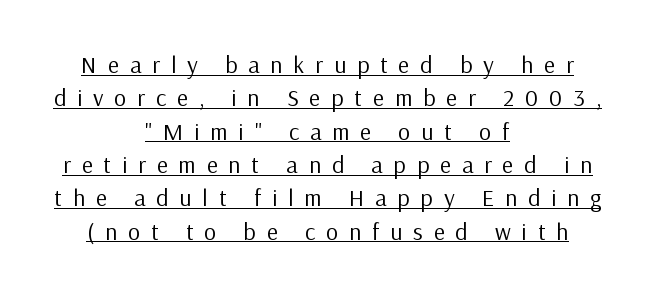
{"italic": "no", "bold": "no", "underline": "yes", "align": "center", "line_spacing": "normal", "line_spacing_ratio": 1.39, "letter_spacing": "wide", "letter_spacing_em": 0.45, "glyph_px": 24}
